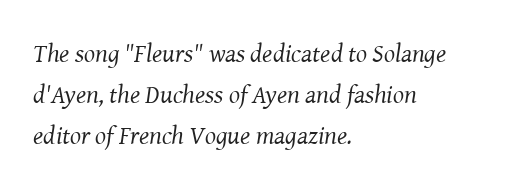
Short note: letters normally spaced. No word sits above an underline. Reading down the column, the eye jumps a familiar distance to each next line. Teacher's note: observe the even left margin — that is flush-left alignment. Stem width sits at or under what a default text font uses.
